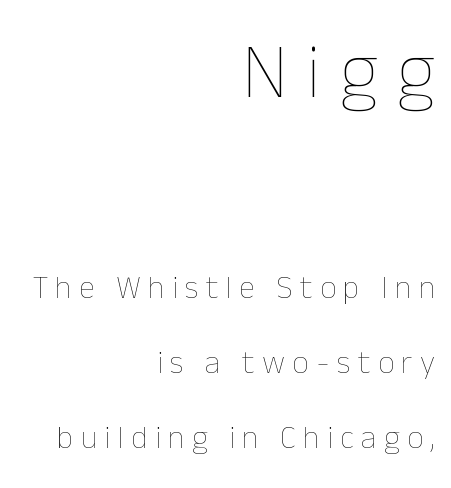
{"italic": "no", "bold": "no", "weight": "thin", "width": "normal", "stroke_contrast": "low", "x_height": "medium", "monospaced": "no", "underline": "no", "align": "right", "line_spacing": "loose", "line_spacing_ratio": 2.35, "letter_spacing": "wide", "letter_spacing_em": 0.23, "larger_block": "first", "size_ratio": 2.47, "glyph_px": 79}
